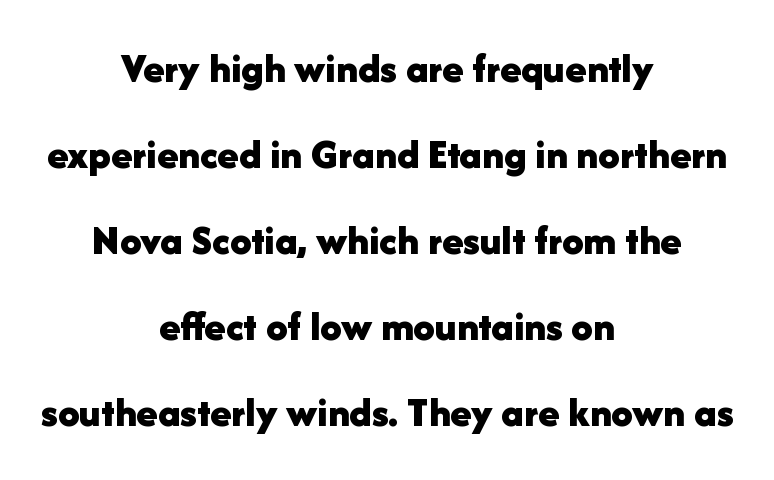
{"serif": "no", "italic": "no", "bold": "yes", "weight": "bold", "width": "normal", "stroke_contrast": "low", "x_height": "medium", "monospaced": "no", "underline": "no", "align": "center", "line_spacing": "loose", "line_spacing_ratio": 2.0, "letter_spacing": "normal", "letter_spacing_em": 0.0, "glyph_px": 43}
